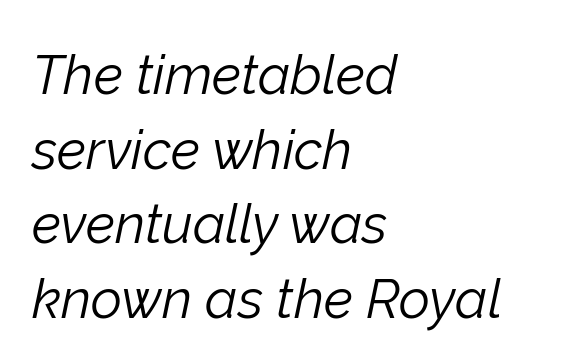
Quick note: underline off. What stands out about the letter spacing? Nothing — it is the standard amount. The rendering uses natural spacing where letterforms have individual widths. How would I describe the line gaps? Plain and ordinary. All the whitespace from short lines collects on the right. The whole block is typeset with a tilt.
